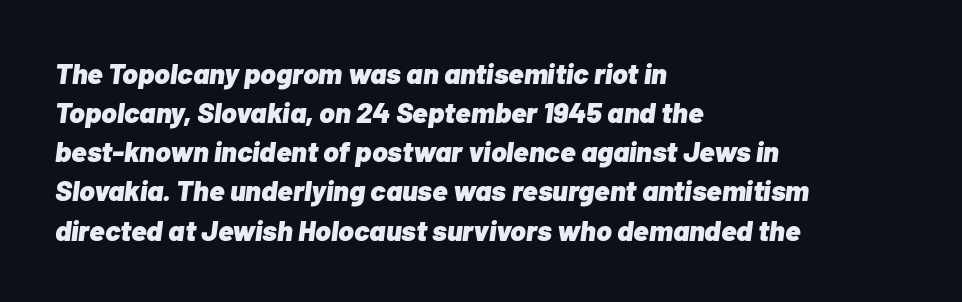
The image shows 29 px heavy type, italic (leaning right); set left-aligned, normal line spacing (1.35x), normal letter spacing, not underlined; low stroke contrast and a medium x-height.
